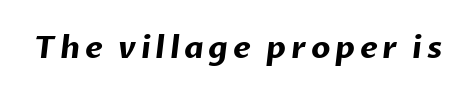
{"serif": "no", "bold": "yes", "weight": "bold", "width": "normal", "stroke_contrast": "low", "x_height": "medium", "monospaced": "no", "underline": "no", "glyph_px": 31}
